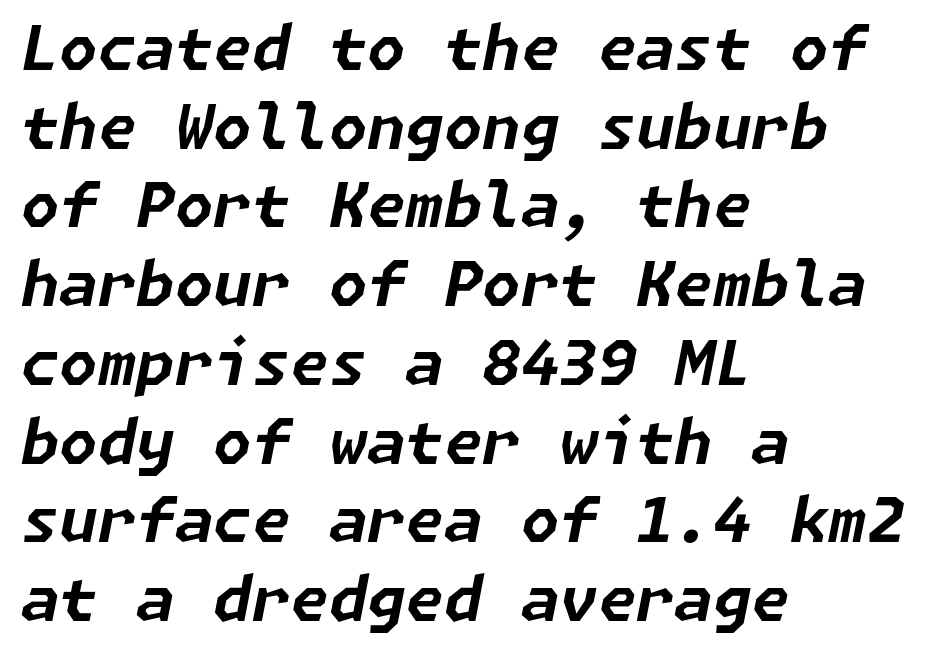
{"italic": "yes", "lean": "right", "slant_degrees": 11, "bold": "yes", "weight": "bold", "width": "normal", "stroke_contrast": "low", "x_height": "medium", "underline": "no", "align": "left", "line_spacing": "normal", "line_spacing_ratio": 1.27, "letter_spacing": "normal", "letter_spacing_em": 0.0, "glyph_px": 62}
